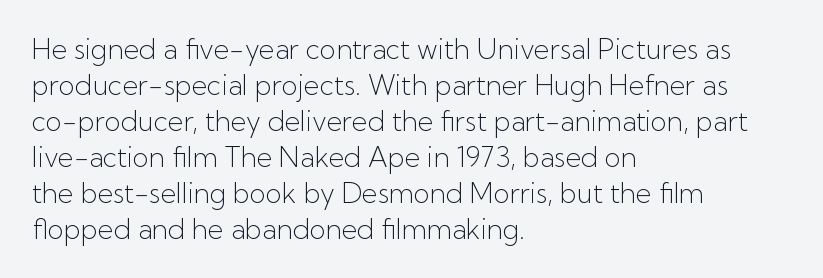
A clean baseline with only descenders dipping below it. The letters stand upright; this is a roman face. The letterforms sit shoulder to shoulder at normal distance. The compositor pushed each line to the left boundary.
